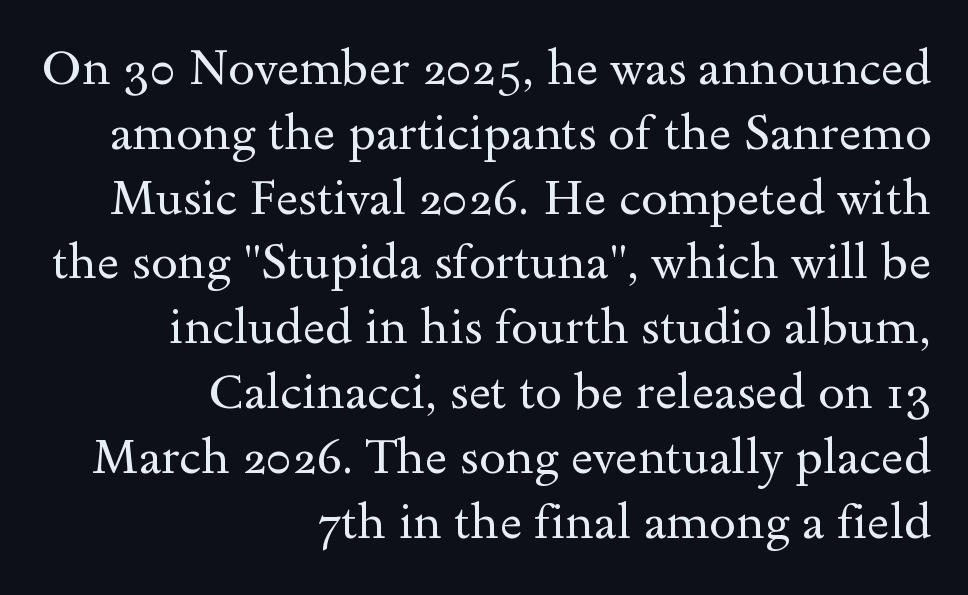
{"serif": "yes", "italic": "no", "bold": "no", "weight": "regular", "width": "wide", "x_height": "small", "monospaced": "no", "underline": "no", "align": "right", "line_spacing": "normal", "line_spacing_ratio": 1.35, "letter_spacing": "normal", "letter_spacing_em": 0.0, "glyph_px": 48}
